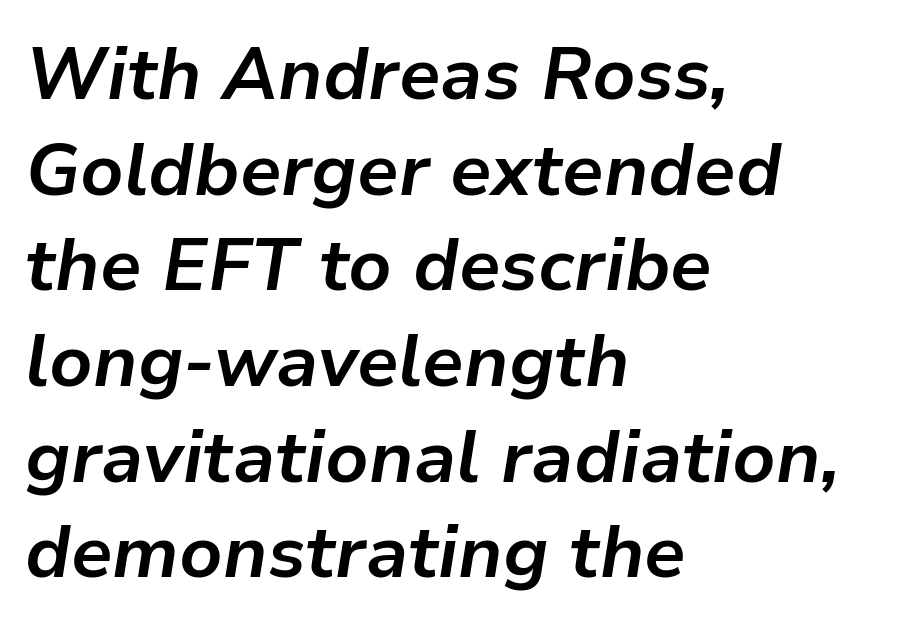
Characters follow at the spacing the type designer built in. Rows of type keep a routine distance in the vertical direction. On the weight axis this lands at bold, roughly 700. Slanted lettering throughout.
